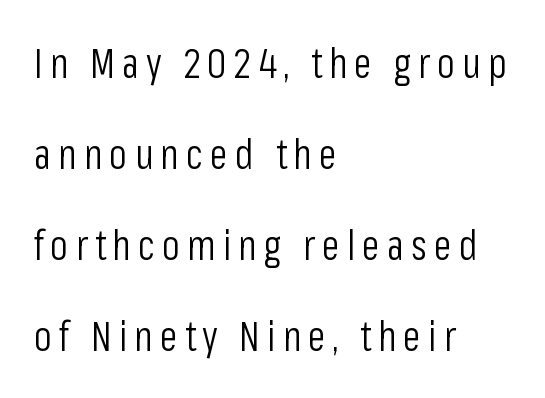
{"serif": "no", "italic": "no", "bold": "no", "weight": "light", "width": "condensed", "stroke_contrast": "low", "x_height": "medium", "monospaced": "no", "underline": "no", "align": "left", "line_spacing": "loose", "line_spacing_ratio": 2.22, "glyph_px": 41}
